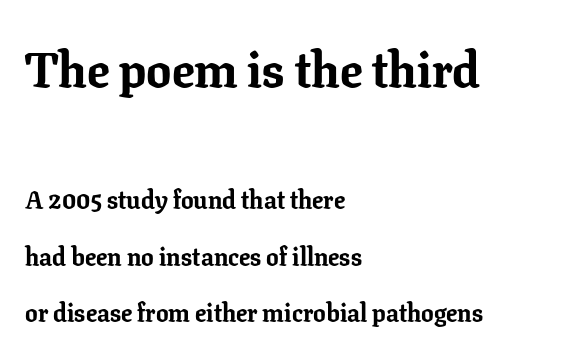
The space beneath each line is pristine and unruled. Upright lettering throughout. Caption: standard tracking, unaltered. Horizontal bands of white between lines are thick stripes.
